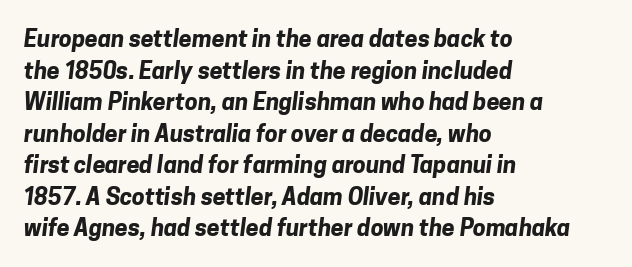
The image shows 23 px bold type; set left-aligned, normal line spacing (1.37x), normal letter spacing, not underlined.
